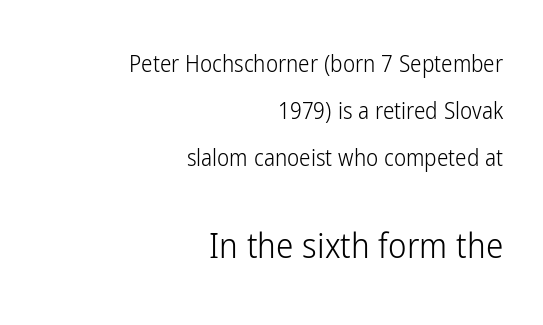
The image shows 35 px light, condensed sans-serif type, upright; set right-aligned, loose line spacing (2.05x), normal letter spacing, not underlined; the second (bottom) block is 1.52x larger; low stroke contrast and a medium x-height.
